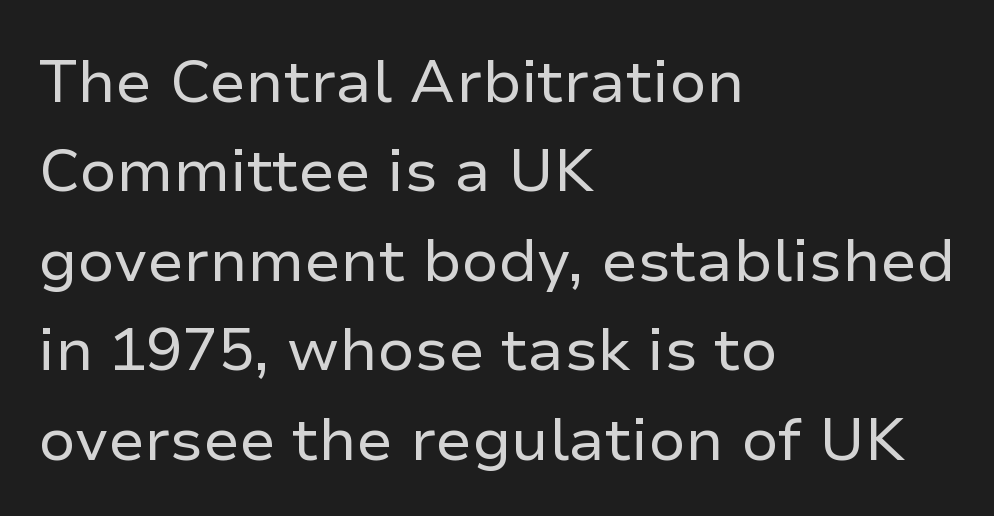
Q: Is the text bold? A: No.
Q: Is the text italic (slanted)? A: No, it is upright.
Q: Is the typeface a serif or a sans-serif typeface? A: Sans-serif.
Q: Is the text underlined? A: No.
Q: How is the paragraph aligned? A: Left-aligned.
Q: Is the spacing between letters normal or unusually wide? A: Normal.
Q: Is the spacing between lines tight, normal or loose? A: Normal.
Q: Width (condensed, normal, or wide)? A: Normal.
Q: Stroke contrast? A: Low.
Q: x-height? A: Medium.
Q: Monospaced? A: No.
